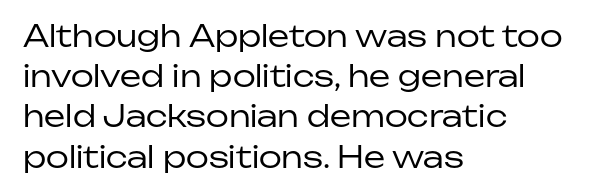
Q: Is the text bold? A: No.
Q: Is the text italic (slanted)? A: No, it is upright.
Q: Is the typeface a serif or a sans-serif typeface? A: Sans-serif.
Q: Is the text underlined? A: No.
Q: How is the paragraph aligned? A: Left-aligned.
Q: Is the spacing between letters normal or unusually wide? A: Normal.
Q: Is the spacing between lines tight, normal or loose? A: Normal.
Q: Width (condensed, normal, or wide)? A: Normal.
Q: Stroke contrast? A: Low.
Q: x-height? A: Medium.
Q: Monospaced? A: No.
